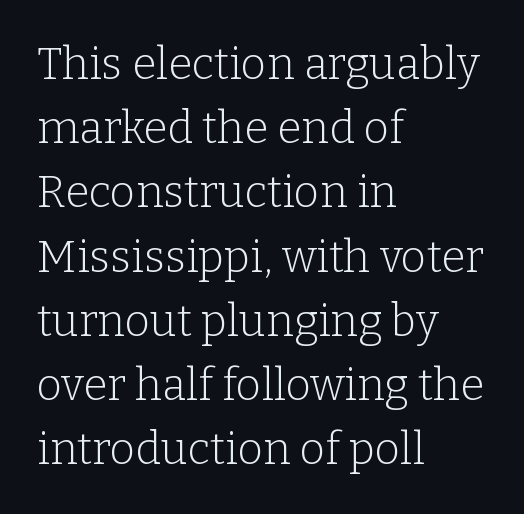
The image shows 44 px light serif type, upright; set left-aligned, normal line spacing (1.46x), normal letter spacing, not underlined; low stroke contrast and a medium x-height.
